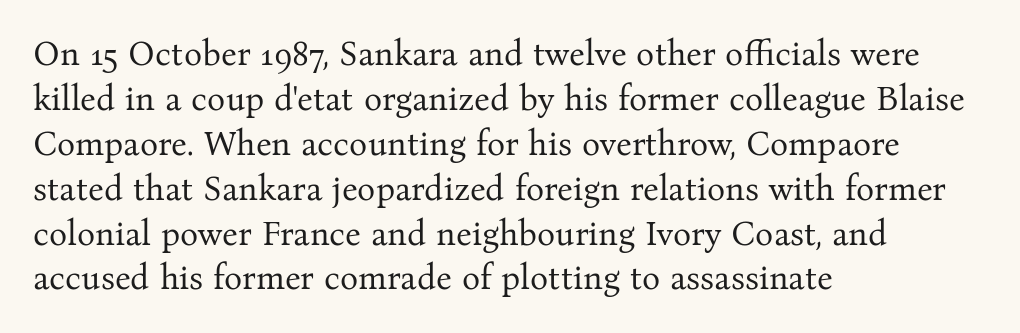
Q: Is the text bold? A: No.
Q: Is the text italic (slanted)? A: No, it is upright.
Q: Is the typeface a serif or a sans-serif typeface? A: Serif.
Q: Is the text underlined? A: No.
Q: How is the paragraph aligned? A: Left-aligned.
Q: Is the spacing between letters normal or unusually wide? A: Normal.
Q: Is the spacing between lines tight, normal or loose? A: Normal.
Q: Width (condensed, normal, or wide)? A: Normal.
Q: Stroke contrast? A: Medium.
Q: x-height? A: Medium.
Q: Monospaced? A: No.
